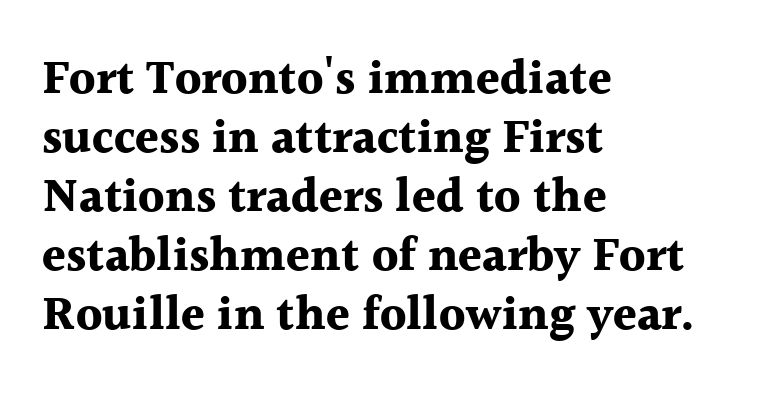
One-word summary of the alignment: left. Does the weight exceed regular? Yes, all the way to bold. This sample uses an upright cut, with every glyph sitting square on the baseline. Spacing verdict: proportional, widths tailored to each character. The area under the type is left untouched. Does extra space separate the letters? No, they use regular spacing.
